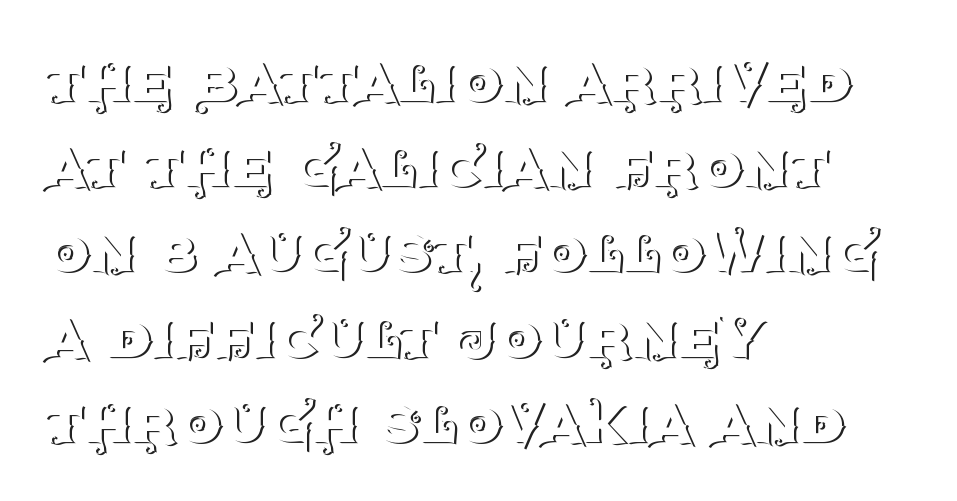
Q: Is the text bold? A: No.
Q: Is the text italic (slanted)? A: No, it is upright.
Q: Is the typeface a serif or a sans-serif typeface? A: Serif.
Q: Is the text underlined? A: No.
Q: How is the paragraph aligned? A: Left-aligned.
Q: Is the spacing between letters normal or unusually wide? A: Normal.
Q: Width (condensed, normal, or wide)? A: Normal.
Q: Stroke contrast? A: Medium.
Q: x-height? A: Large.
Q: Monospaced? A: No.
